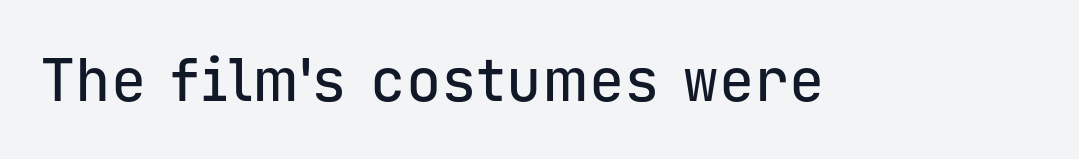
The image shows 59 px sans-serif type, upright, monospaced; set normal letter spacing, not underlined; low stroke contrast and a medium x-height.
